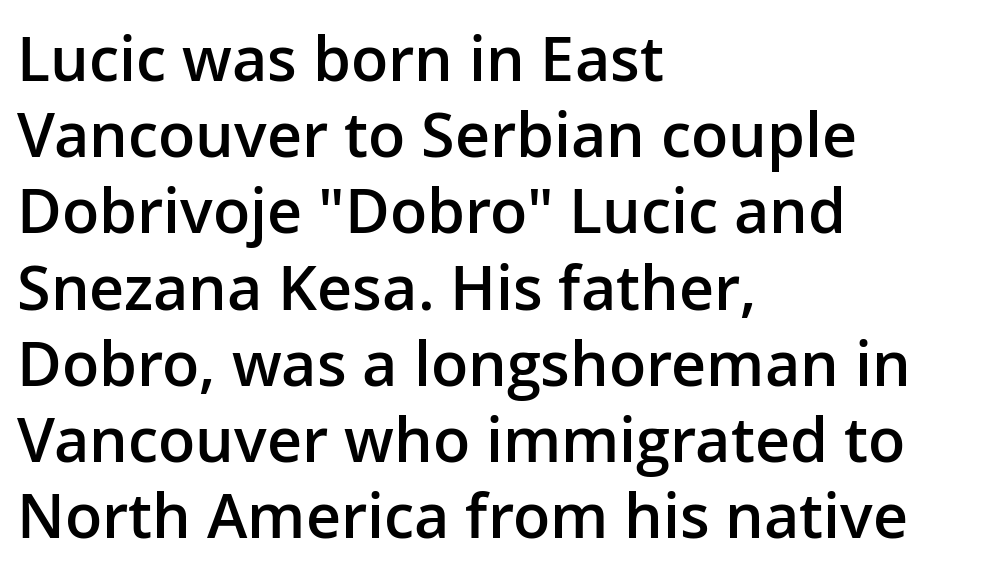
The image shows 61 px semibold sans-serif type, upright; set left-aligned, normal line spacing (1.25x), normal letter spacing, not underlined; low stroke contrast and a medium x-height.
